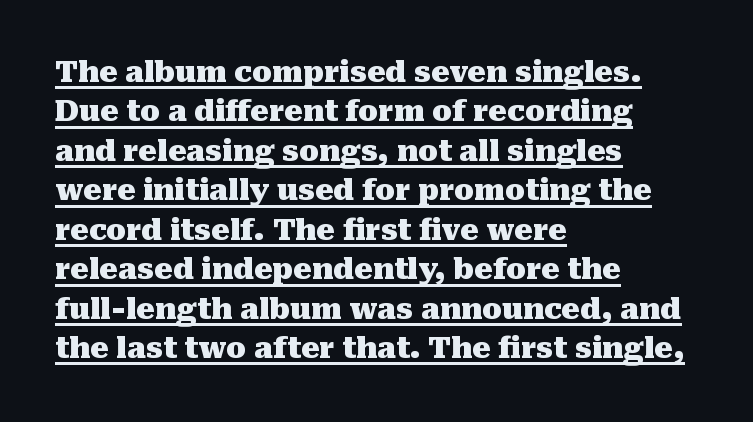
Each word holds together tightly as a unit, with standard inter-letter gaps. The sample has been set heavy, in full bold. To sum up the face: it has serifs. A rule runs beneath these lines of type.
